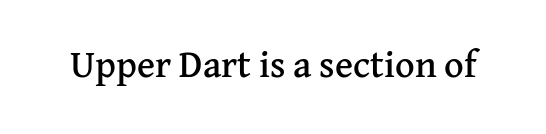
Q: Is the text italic (slanted)? A: No, it is upright.
Q: Is the typeface a serif or a sans-serif typeface? A: Serif.
Q: Is the text underlined? A: No.
Q: Is the spacing between letters normal or unusually wide? A: Normal.
Q: Width (condensed, normal, or wide)? A: Normal.
Q: Stroke contrast? A: Medium.
Q: x-height? A: Medium.
Q: Monospaced? A: No.
